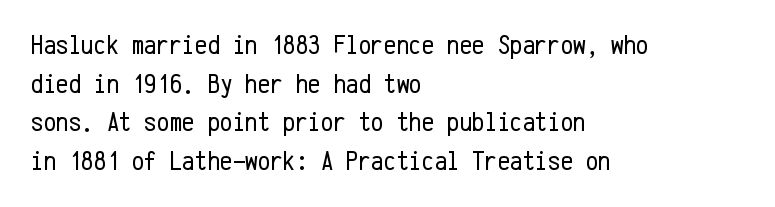
Q: Is the text bold? A: No.
Q: Is the text italic (slanted)? A: No, it is upright.
Q: Is the typeface a serif or a sans-serif typeface? A: Sans-serif.
Q: Is the text underlined? A: No.
Q: How is the paragraph aligned? A: Left-aligned.
Q: Is the spacing between letters normal or unusually wide? A: Normal.
Q: Is the spacing between lines tight, normal or loose? A: Normal.
Q: Width (condensed, normal, or wide)? A: Condensed.
Q: Stroke contrast? A: Low.
Q: x-height? A: Medium.
Q: Monospaced? A: Yes.
